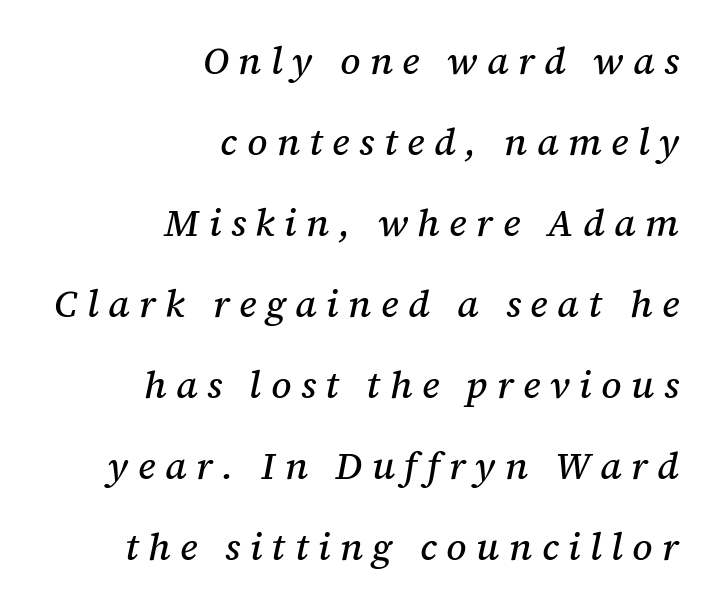
{"serif": "yes", "italic": "yes", "lean": "right", "slant_degrees": 12, "width": "normal", "stroke_contrast": "medium", "x_height": "medium", "monospaced": "no", "underline": "no", "align": "right", "line_spacing": "loose", "line_spacing_ratio": 2.13, "letter_spacing": "wide", "letter_spacing_em": 0.25, "glyph_px": 38}
